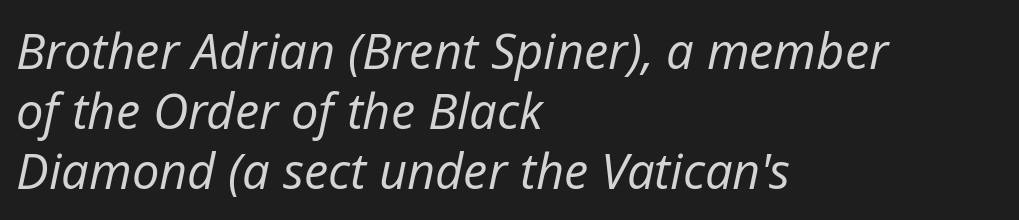
The image shows 49 px regular-weight type, italic (leaning right); set left-aligned, line spacing 1.22x, normal letter spacing, not underlined; low stroke contrast and a medium x-height.
